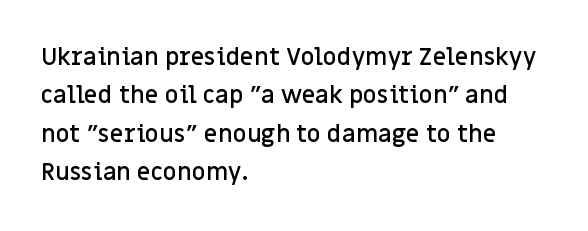
The image shows 24 px text type, upright; set left-aligned, normal line spacing (1.6x), normal letter spacing, not underlined.
